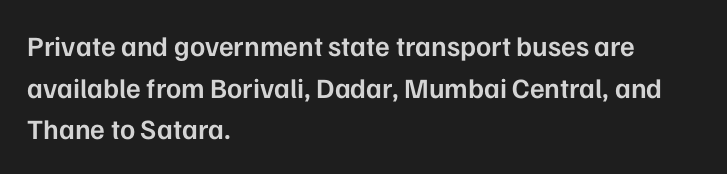
Is the type bold? Partly — it's a semibold, heavier than regular but not fully bold. Glance below the letters and you will spot only blank space. These lines keep a tight, regular rhythm from letter to letter. Do the characters align in a grid? No, the font is proportional. Observe the absence of serifs on each vertical stroke in this sample.
